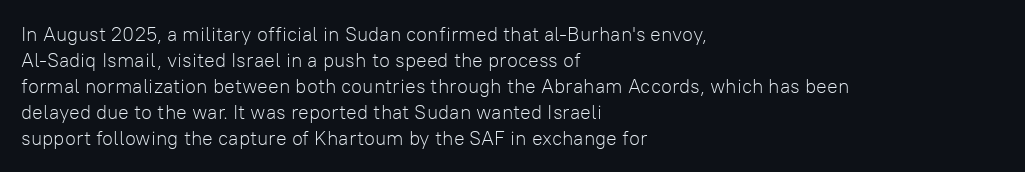
Q: Is the text bold? A: No.
Q: Is the text italic (slanted)? A: No, it is upright.
Q: Is the text underlined? A: No.
Q: How is the paragraph aligned? A: Left-aligned.
Q: Is the spacing between letters normal or unusually wide? A: Normal.
Q: Is the spacing between lines tight, normal or loose? A: Normal.
